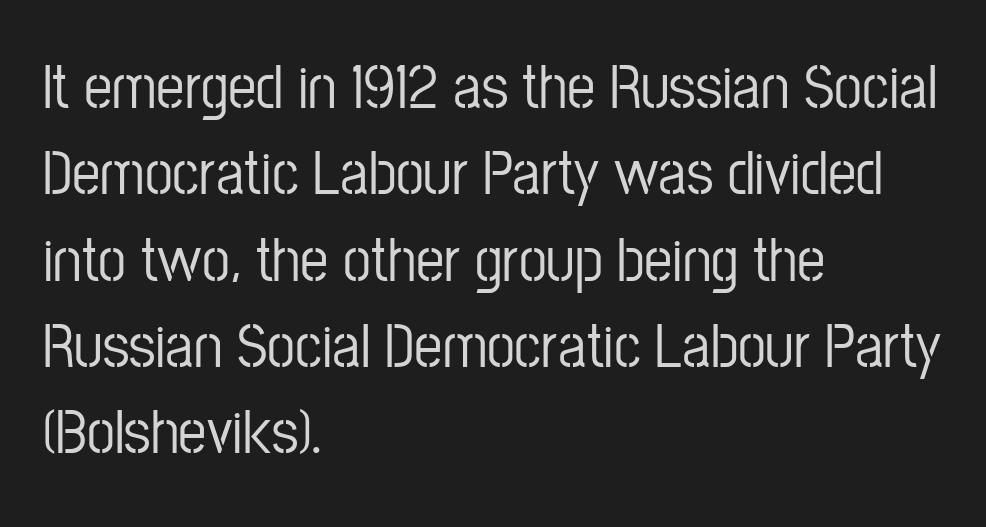
These lines keep a tight, regular rhythm from letter to letter. A typesetter would call this proportional, since set widths differ per character. The area under the type is left untouched. Typographically, this falls in the sans-serif category.
